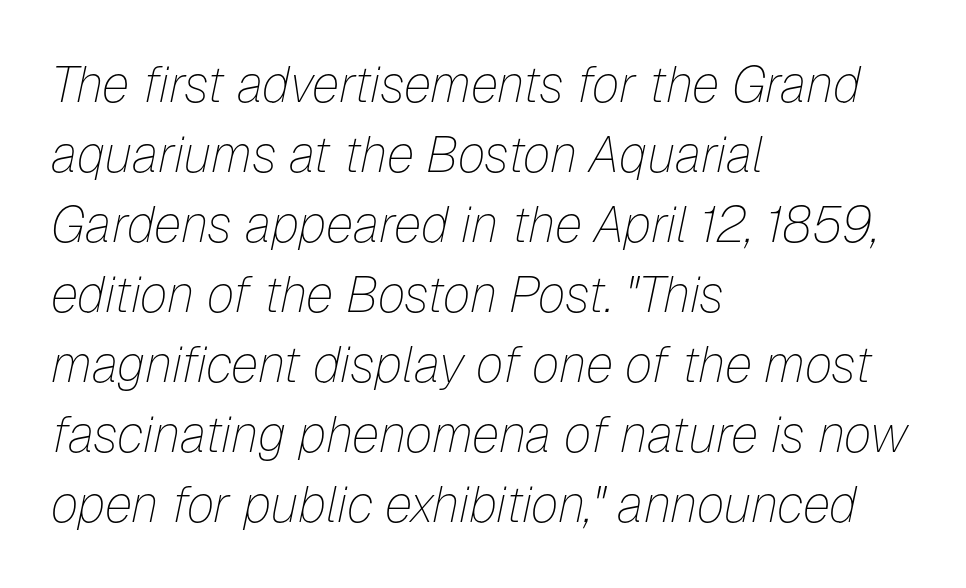
Q: Is the text bold? A: No.
Q: Is the text italic (slanted)? A: Yes, it leans right by about 12 degrees.
Q: Is the text underlined? A: No.
Q: How is the paragraph aligned? A: Left-aligned.
Q: Is the spacing between letters normal or unusually wide? A: Normal.
Q: Is the spacing between lines tight, normal or loose? A: Normal.
Q: Width (condensed, normal, or wide)? A: Normal.
Q: Stroke contrast? A: Low.
Q: x-height? A: Medium.
Q: Monospaced? A: No.
